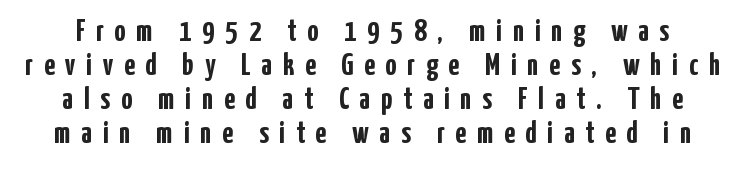
The rendering uses natural spacing where letterforms have individual widths. The block of text is dense from top to bottom, with scant space between rows. Heavy, bold letterforms. The gaps between neighbouring characters are conspicuously large.
